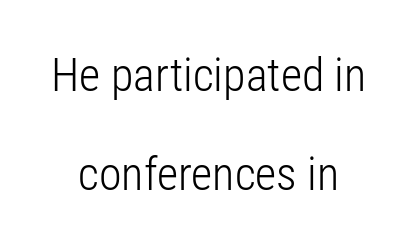
Observe the ordinary spacing: letters are neighbours, not strangers. To sum up the face: it is a sans, with no serifs. Teacher's note: observe the equal gaps on both sides — that is centered alignment. The specimen reads as upright at a glance.
